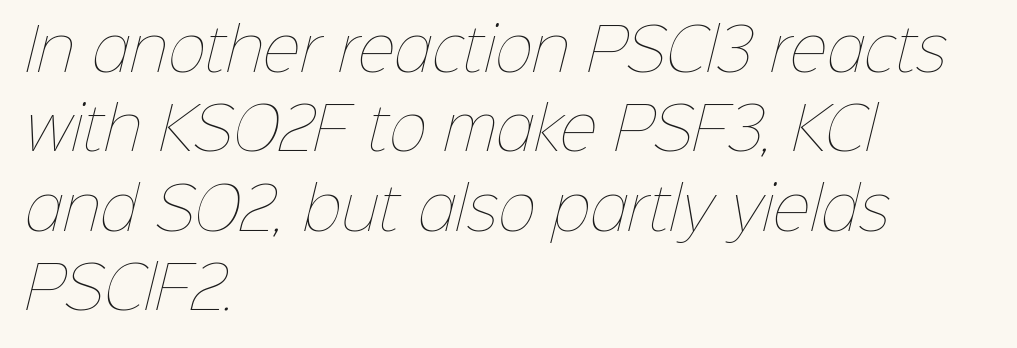
Every row of glyphs begins at an identical x-position on the left. The gap between lines stays unmarked. No extra ink here — the face is not bold. Whoever set this chose a conventional vertical rhythm. The tracking reads as untouched default to a designer's eye. Think of a printed novel: that variable character pitch is what you see here.
